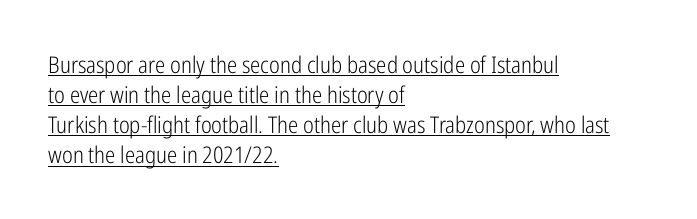
Stems and bowls with no extra thickness — not bold. Look at the tracking — it's just the regular setting, nothing added. What decoration does the sample have? An underline. No italicization has been applied; the sample stays upright. Reading down the column, the eye jumps a familiar distance to each next line. These lines stack with their left ends in a neat column.
